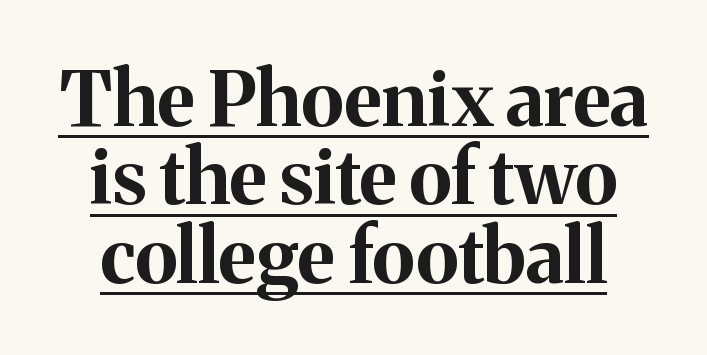
The image shows 76 px bold serif type, upright; set tight line spacing (1.03x), normal letter spacing, underlined; medium stroke contrast and a medium x-height.
